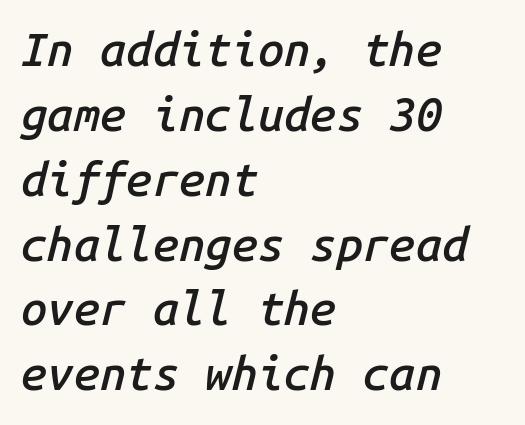
Spacing between characters is what you'd get straight out of the box. Italic: yes, the glyphs are oblique. Compared with an ordinary text face, these strokes are moderately heavier — a semibold. The rows are spaced the way most documents space them.
